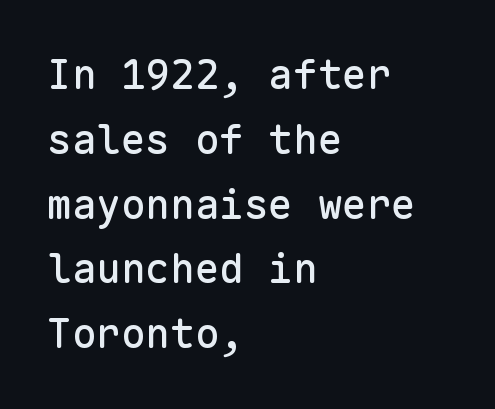
{"serif": "no", "italic": "no", "width": "normal", "stroke_contrast": "low", "x_height": "medium", "monospaced": "yes", "underline": "no", "align": "left", "line_spacing": "normal", "line_spacing_ratio": 1.58, "letter_spacing": "normal", "letter_spacing_em": 0.0, "glyph_px": 41}
